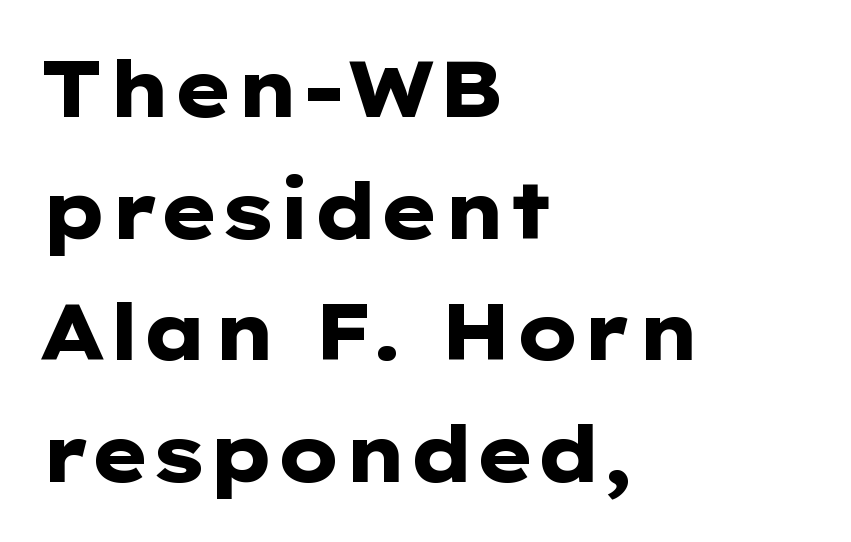
Does the type have serifs? No, each stem ends abruptly. Does the leading feel generous? No, just average. The font is running at its bold setting. Horizontal alignment here is leftward, the default for most running prose. Is this a fixed-width face? No — the glyphs have proportional, varying widths.
